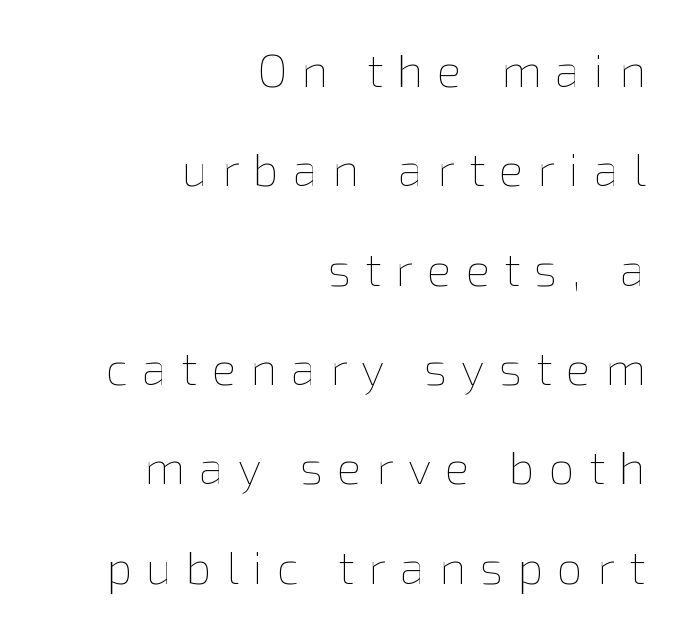
Q: Is the text bold? A: No.
Q: Is the text italic (slanted)? A: No, it is upright.
Q: Is the text underlined? A: No.
Q: How is the paragraph aligned? A: Right-aligned.
Q: Is the spacing between letters normal or unusually wide? A: Unusually wide.
Q: Is the spacing between lines tight, normal or loose? A: Loose.
Q: Width (condensed, normal, or wide)? A: Normal.
Q: Stroke contrast? A: Low.
Q: x-height? A: Medium.
Q: Monospaced? A: No.
